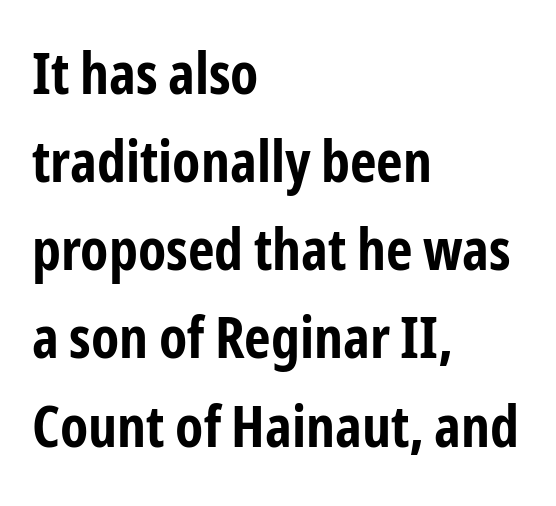
Q: Is the text bold? A: Yes.
Q: Is the text italic (slanted)? A: No, it is upright.
Q: Is the typeface a serif or a sans-serif typeface? A: Sans-serif.
Q: Is the text underlined? A: No.
Q: How is the paragraph aligned? A: Left-aligned.
Q: Is the spacing between letters normal or unusually wide? A: Normal.
Q: Is the spacing between lines tight, normal or loose? A: Normal.
Q: Width (condensed, normal, or wide)? A: Condensed.
Q: Stroke contrast? A: Low.
Q: x-height? A: Medium.
Q: Monospaced? A: No.
